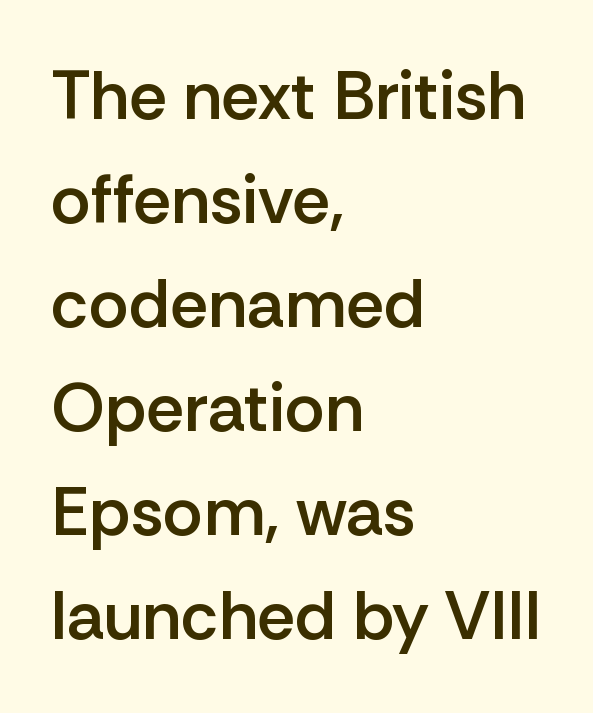
{"serif": "no", "italic": "no", "bold": "semi", "weight": "semibold", "width": "normal", "stroke_contrast": "low", "x_height": "medium", "monospaced": "no", "underline": "no", "align": "left", "line_spacing": "normal", "line_spacing_ratio": 1.53, "letter_spacing": "normal", "letter_spacing_em": 0.0, "glyph_px": 68}
